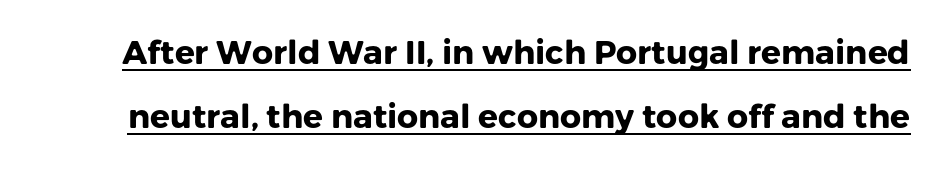
Q: Is the text bold? A: Yes.
Q: Is the text italic (slanted)? A: No, it is upright.
Q: Is the typeface a serif or a sans-serif typeface? A: Sans-serif.
Q: Is the text underlined? A: Yes.
Q: Is the spacing between letters normal or unusually wide? A: Normal.
Q: Is the spacing between lines tight, normal or loose? A: Loose.
Q: Width (condensed, normal, or wide)? A: Normal.
Q: Stroke contrast? A: Low.
Q: x-height? A: Medium.
Q: Monospaced? A: No.
